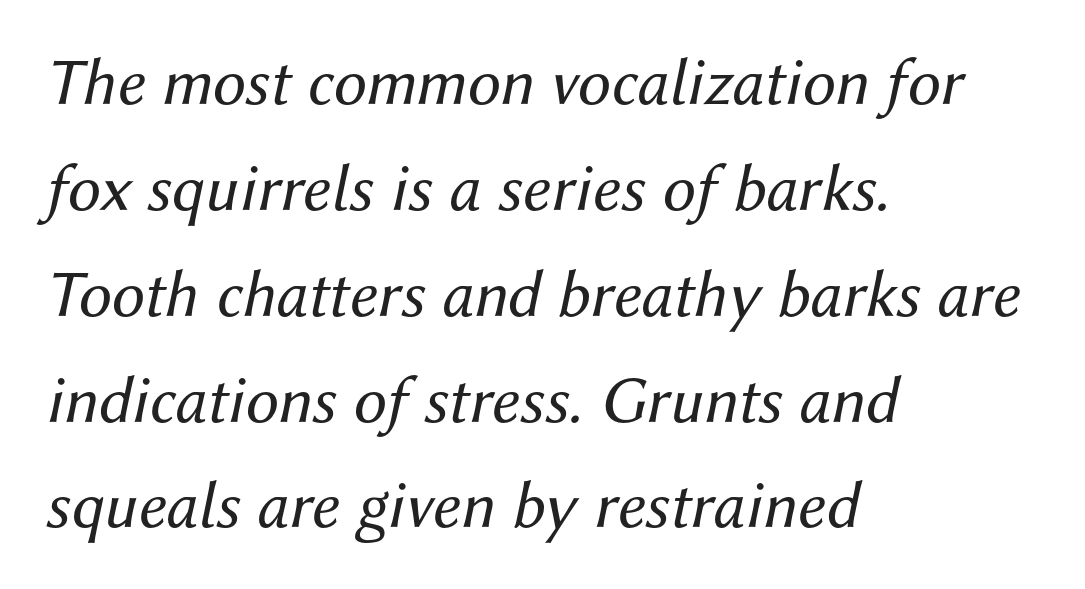
{"italic": "yes", "lean": "right", "slant_degrees": 12, "bold": "no", "weight": "regular", "width": "normal", "stroke_contrast": "medium", "x_height": "medium", "monospaced": "no", "underline": "no", "align": "left", "line_spacing": "normal", "line_spacing_ratio": 1.58, "letter_spacing": "normal", "letter_spacing_em": 0.0, "glyph_px": 67}
